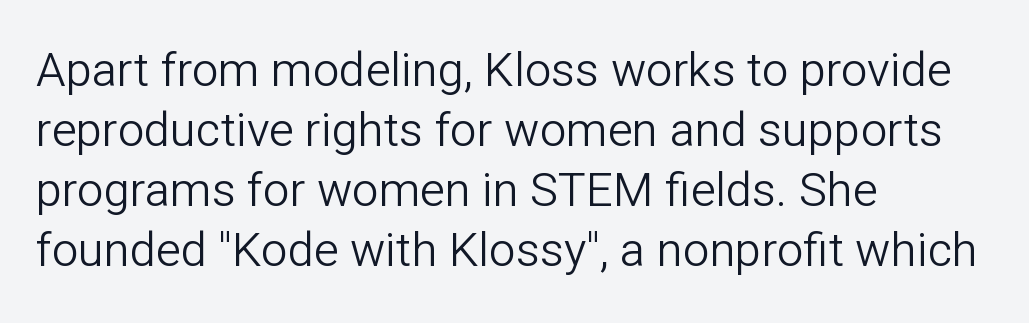
Q: Is the text bold? A: No.
Q: Is the text italic (slanted)? A: No, it is upright.
Q: Is the typeface a serif or a sans-serif typeface? A: Sans-serif.
Q: Is the text underlined? A: No.
Q: How is the paragraph aligned? A: Left-aligned.
Q: Is the spacing between letters normal or unusually wide? A: Normal.
Q: Is the spacing between lines tight, normal or loose? A: Normal.
Q: Width (condensed, normal, or wide)? A: Normal.
Q: Stroke contrast? A: Low.
Q: x-height? A: Medium.
Q: Monospaced? A: No.
